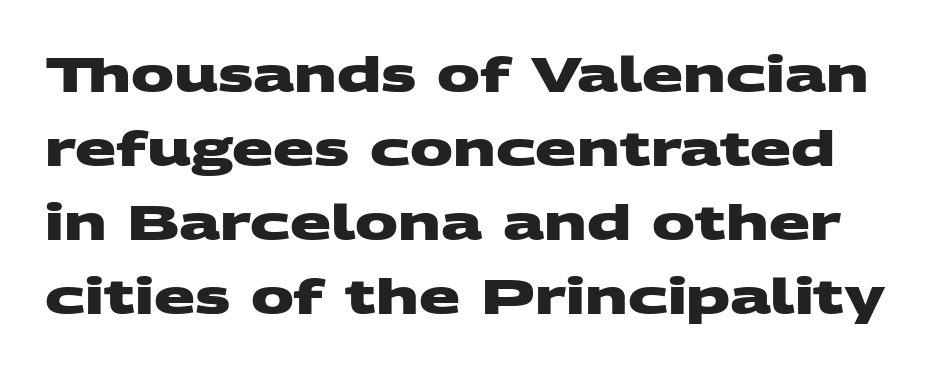
Q: Is the text bold? A: Yes.
Q: Is the typeface a serif or a sans-serif typeface? A: Sans-serif.
Q: Is the text underlined? A: No.
Q: Is the spacing between letters normal or unusually wide? A: Normal.
Q: Is the spacing between lines tight, normal or loose? A: Normal.
Q: Width (condensed, normal, or wide)? A: Wide.
Q: Stroke contrast? A: Medium.
Q: x-height? A: Large.
Q: Monospaced? A: No.
